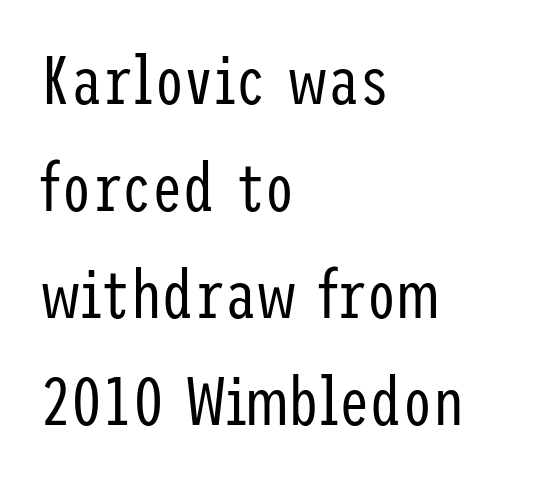
{"serif": "no", "italic": "no", "bold": "no", "weight": "regular", "width": "condensed", "stroke_contrast": "low", "x_height": "medium", "underline": "no", "align": "left", "line_spacing": "normal", "line_spacing_ratio": 1.55, "letter_spacing": "normal", "letter_spacing_em": 0.0, "glyph_px": 69}
